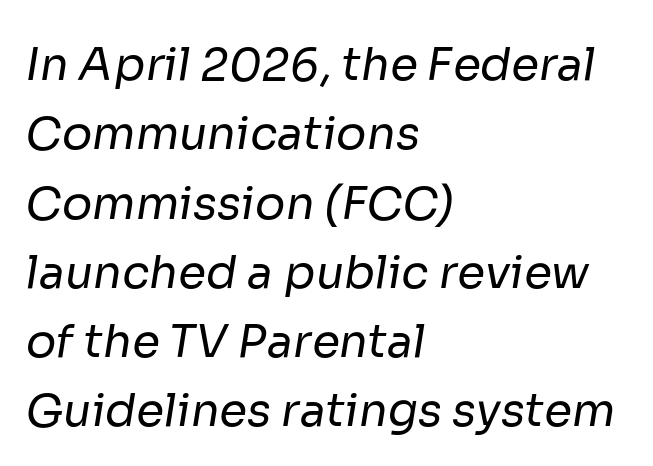
Q: Is the text bold? A: No.
Q: Is the typeface a serif or a sans-serif typeface? A: Sans-serif.
Q: Is the text underlined? A: No.
Q: How is the paragraph aligned? A: Left-aligned.
Q: Is the spacing between letters normal or unusually wide? A: Normal.
Q: Is the spacing between lines tight, normal or loose? A: Normal.
Q: Width (condensed, normal, or wide)? A: Normal.
Q: Stroke contrast? A: Low.
Q: x-height? A: Medium.
Q: Monospaced? A: No.
